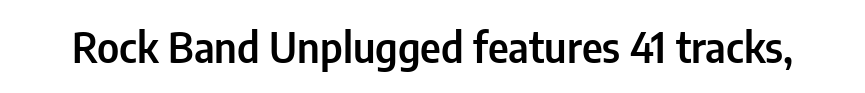
Q: Is the text italic (slanted)? A: No, it is upright.
Q: Is the typeface a serif or a sans-serif typeface? A: Sans-serif.
Q: Is the text underlined? A: No.
Q: Is the spacing between letters normal or unusually wide? A: Normal.
Q: Width (condensed, normal, or wide)? A: Condensed.
Q: Stroke contrast? A: Low.
Q: x-height? A: Medium.
Q: Monospaced? A: No.
